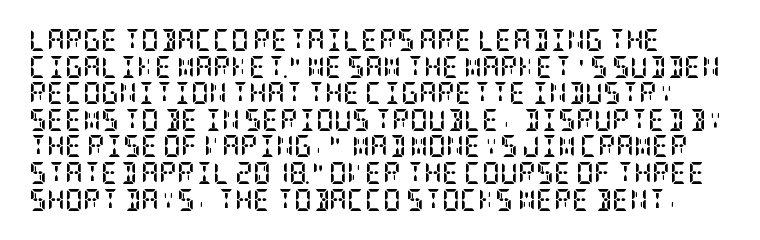
The image shows 22 px bold type, upright; set line spacing 1.21x, normal letter spacing, not underlined.
